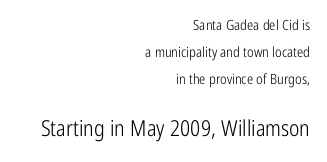
The rag falls on the left side of this text block. The passage shown begins with its smaller block and ends with its larger one. Honestly, the letter spacing is just normal — you wouldn't notice it. These lines were composed using upright roman letters.
